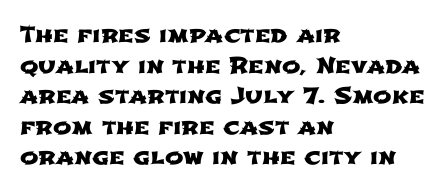
{"underline": "no", "align": "left", "line_spacing": "normal", "line_spacing_ratio": 1.39, "letter_spacing": "normal", "letter_spacing_em": 0.0, "glyph_px": 22}
